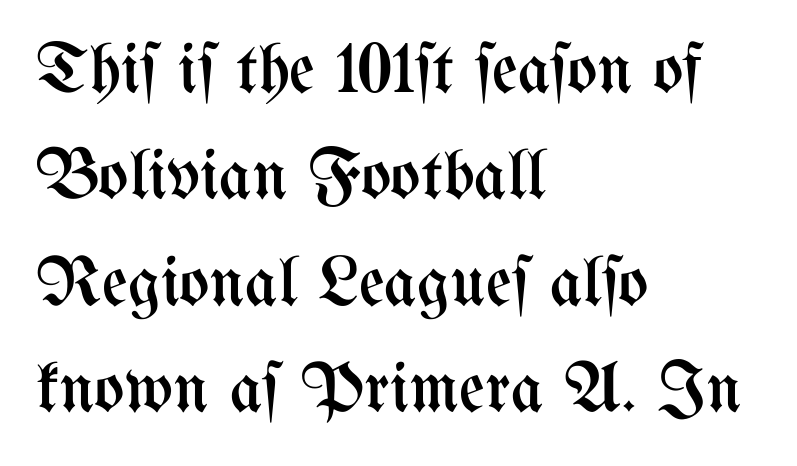
Successive baselines arrive at the customary interval. The passage shown is typed in a proportional face where columns would drift. Which margin do the lines hug? The left one — the right edge is uneven. The passage shown is not underscored anywhere. The line texture is even and compact thanks to regular tracking. No italicization has been applied; the sample stays upright.
